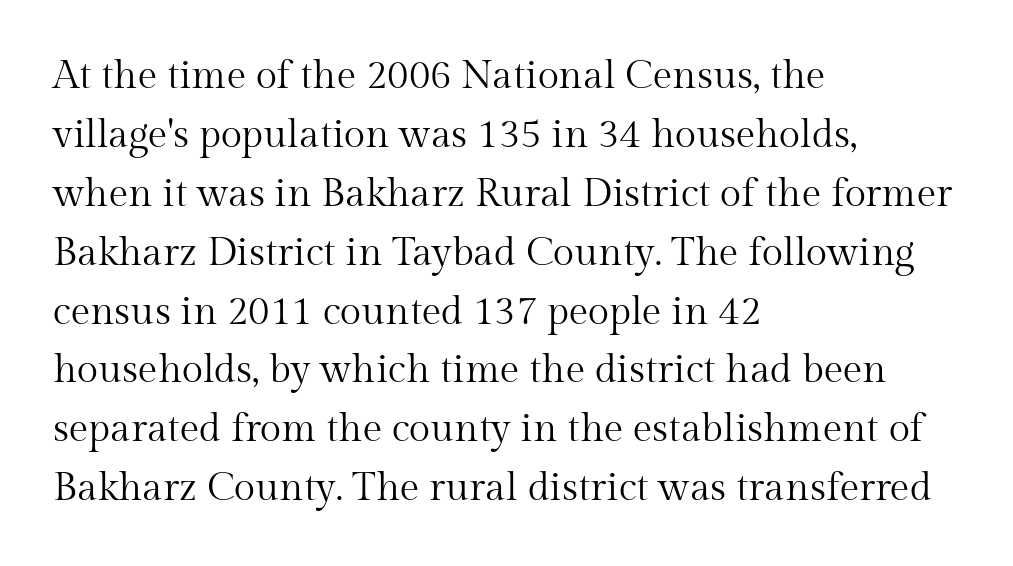
The image shows 39 px regular-weight serif type, upright; set left-aligned, normal line spacing (1.51x), normal letter spacing, not underlined; medium stroke contrast and a medium x-height.
